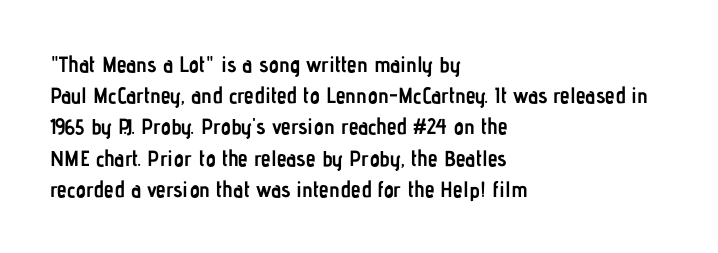
{"italic": "no", "bold": "yes", "underline": "no", "align": "left", "line_spacing": "normal", "line_spacing_ratio": 1.42, "letter_spacing": "normal", "letter_spacing_em": 0.0, "glyph_px": 22}
